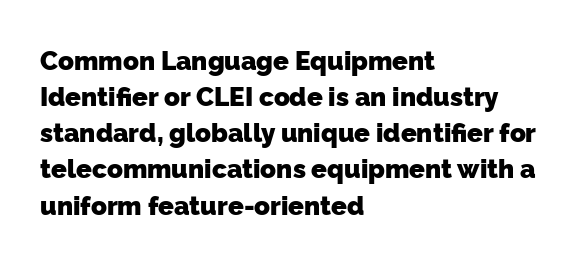
Q: Is the text bold? A: Yes.
Q: Is the text underlined? A: No.
Q: How is the paragraph aligned? A: Left-aligned.
Q: Is the spacing between letters normal or unusually wide? A: Normal.
Q: Is the spacing between lines tight, normal or loose? A: Normal.
